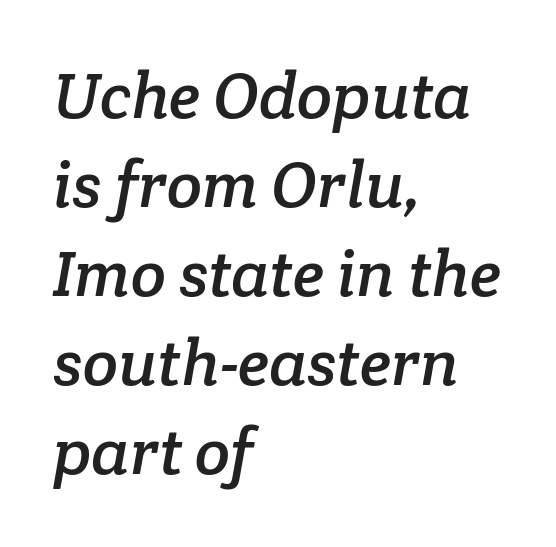
Q: Is the typeface a serif or a sans-serif typeface? A: Serif.
Q: Is the text underlined? A: No.
Q: How is the paragraph aligned? A: Left-aligned.
Q: Is the spacing between letters normal or unusually wide? A: Normal.
Q: Is the spacing between lines tight, normal or loose? A: Normal.
Q: Width (condensed, normal, or wide)? A: Normal.
Q: Stroke contrast? A: Low.
Q: x-height? A: Medium.
Q: Monospaced? A: No.
